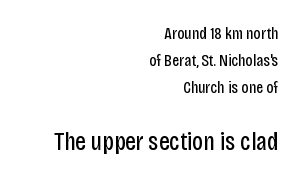
Beneath every word, the page is bare. These glyphs show unthickened strokes, regular width or finer. No italicization has been applied; the sample stays upright. Leading: standard. If you drew a ruler down the right edge, every line would touch it. Whoever set this made the second block the dominant, larger element.
